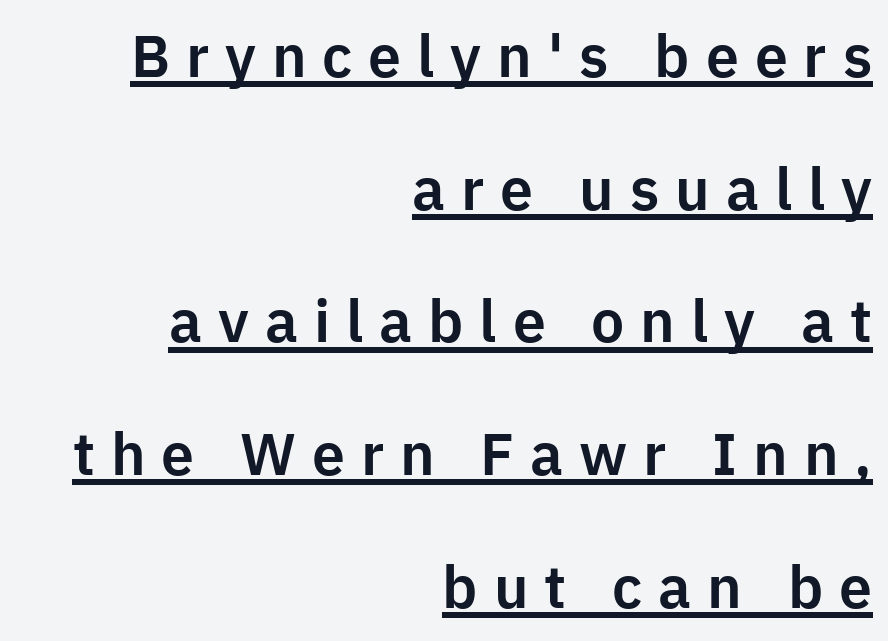
The image shows 59 px sans-serif type, upright; set right-aligned, loose line spacing (2.25x), unusually wide letter spacing (+0.27 em), underlined; low stroke contrast and a medium x-height.
